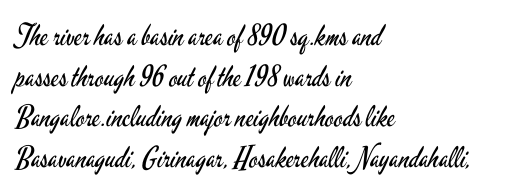
The image shows 29 px regular-weight, condensed sans-serif type; set left-aligned, normal line spacing (1.4x), normal letter spacing, not underlined; low stroke contrast and a small x-height.
